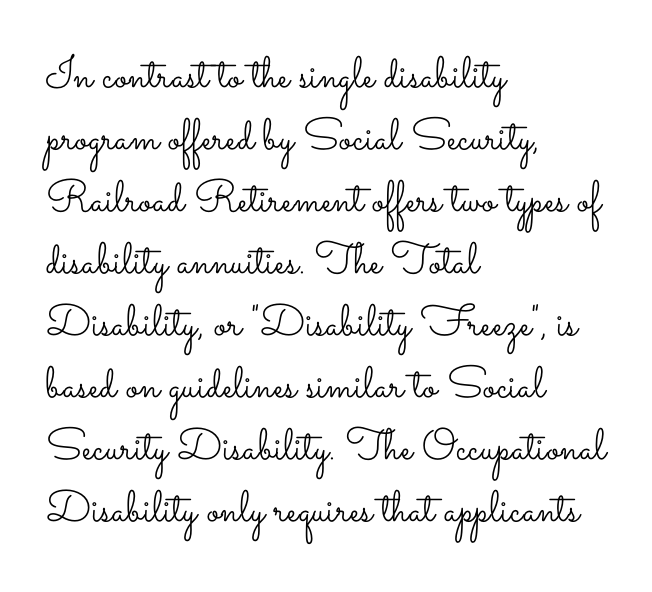
A bare baseline throughout the passage. This sample has the flowing, uneven cadence of proportional lettering. A normal amount of white space separates one row of letters from the next. The font sits on the lighter half of the weight spectrum, regular included. The passage shown has conventional tracking throughout.
